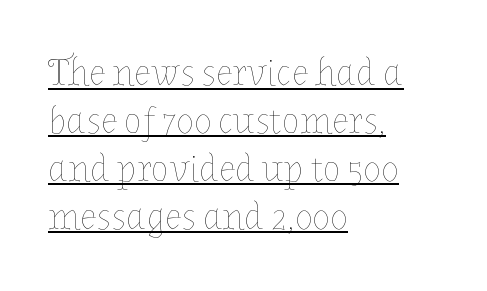
{"italic": "no", "bold": "no", "weight": "thin", "width": "normal", "stroke_contrast": "low", "x_height": "medium", "monospaced": "no", "underline": "yes", "align": "left", "line_spacing": "normal", "line_spacing_ratio": 1.26, "letter_spacing": "normal", "letter_spacing_em": 0.0, "glyph_px": 38}
